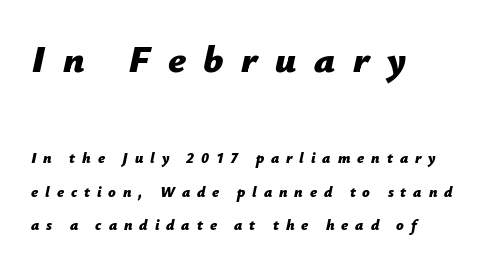
The image shows 38 px bold type, italic (leaning right); set left-aligned, loose line spacing (2.25x), unusually wide letter spacing (+0.46 em), not underlined; the first (top) block is 2.53x larger; low stroke contrast and a medium x-height.
